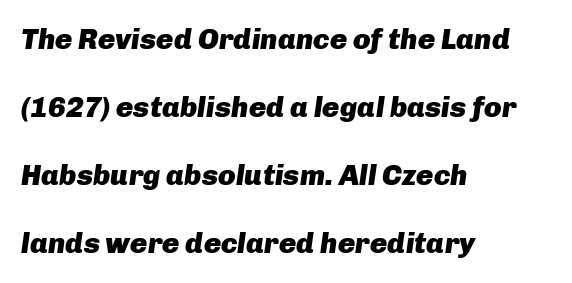
The image shows 29 px heavy type, italic (leaning right); set left-aligned, loose line spacing (2.35x), normal letter spacing, not underlined; low stroke contrast and a medium x-height.
